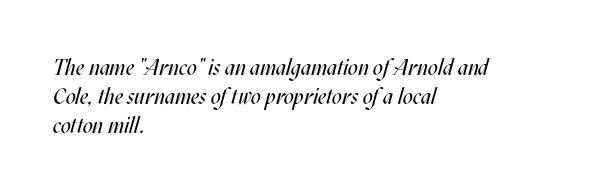
{"italic": "yes", "lean": "right", "slant_degrees": 17, "bold": "no", "underline": "no", "align": "left", "line_spacing": "normal", "line_spacing_ratio": 1.31, "letter_spacing": "normal", "letter_spacing_em": 0.0, "glyph_px": 22}
